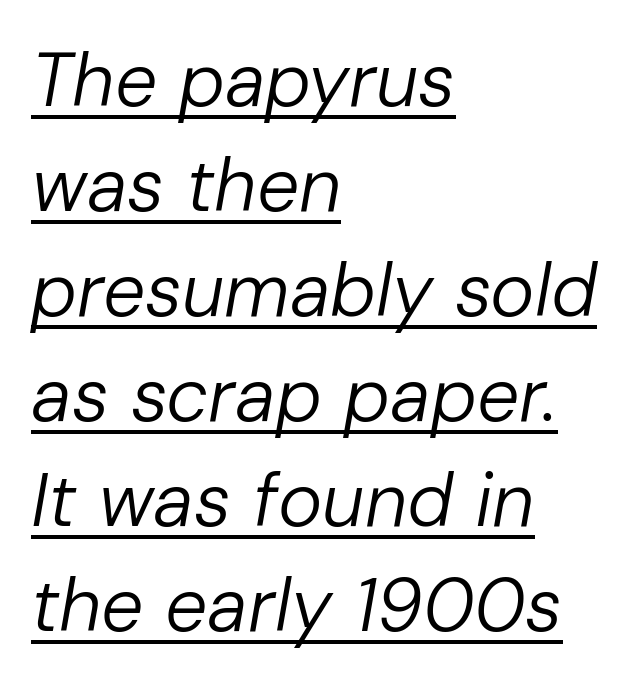
An italicized treatment has been applied to the whole sample. The face used here is proportionally spaced, like ordinary book or web type. A classic flush-left, rag-right setting is used for this passage. The cut favours lightness, reaching ordinary text weight at its darkest. Students, observe: this is what conventionally led text looks like.
